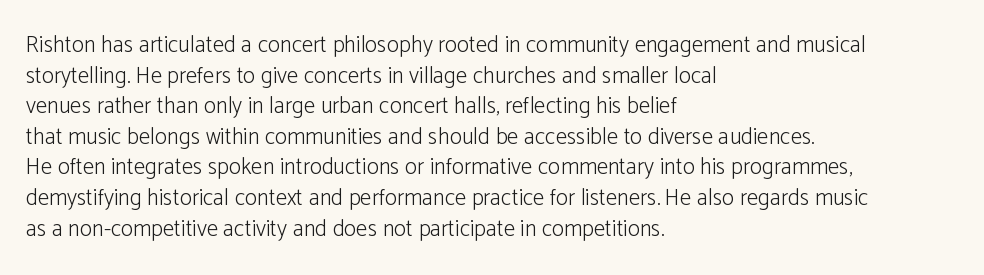
Vertical spacing — default. The text block is weighted toward the left margin, trailing off unevenly rightward. The baseline area is clear. These lines keep a tight, regular rhythm from letter to letter. No extra ink here — the face is not bold.
